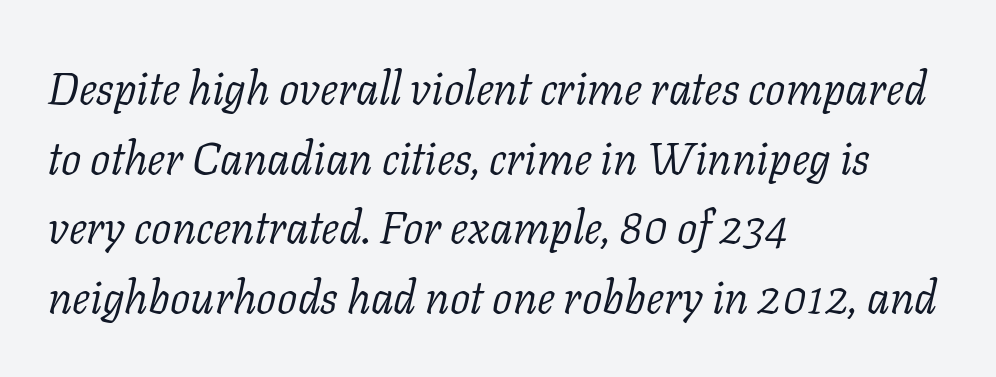
Counters stay open thanks to moderate or lighter strokes. This is oblique type, the kind used for emphasis or titles. Each letter keeps its own natural width here, so spacing adapts to shape. Vertical spacing — default. The gap between lines stays unmarked. Compared with typical body copy, the letter spacing here is the same.
